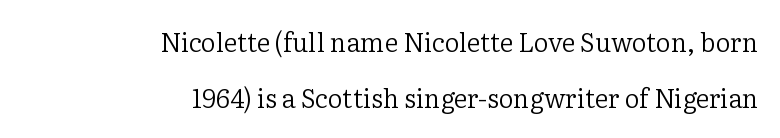
Q: Is the text bold? A: No.
Q: Is the text italic (slanted)? A: No, it is upright.
Q: Is the text underlined? A: No.
Q: How is the paragraph aligned? A: Right-aligned.
Q: Is the spacing between letters normal or unusually wide? A: Normal.
Q: Is the spacing between lines tight, normal or loose? A: Loose.
